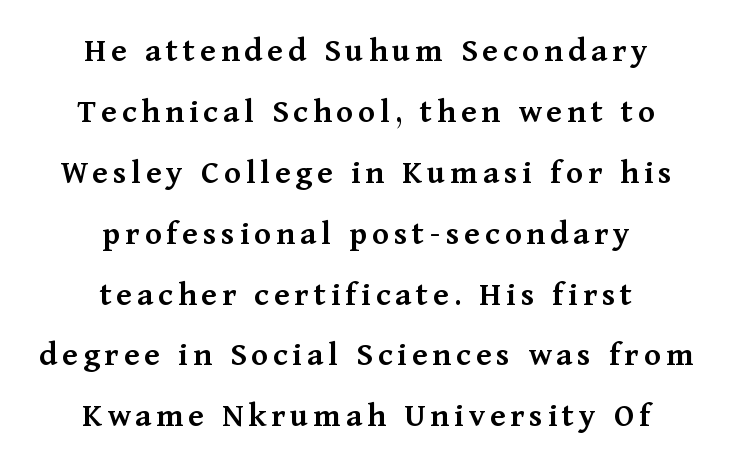
{"serif": "yes", "italic": "no", "bold": "semi", "weight": "semibold", "width": "normal", "stroke_contrast": "medium", "x_height": "medium", "monospaced": "no", "underline": "no", "align": "center", "line_spacing_ratio": 1.74, "glyph_px": 35}
